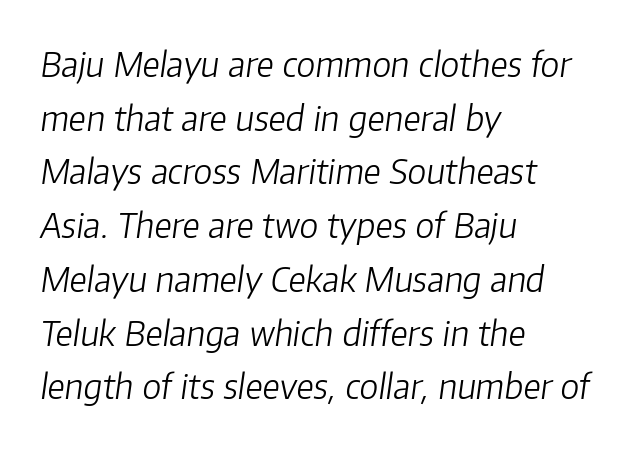
The image shows 34 px light type, italic (leaning right); set left-aligned, normal line spacing (1.58x), normal letter spacing, not underlined; low stroke contrast and a medium x-height.
